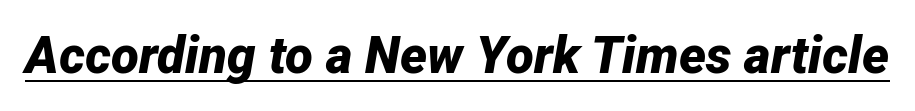
{"italic": "yes", "lean": "right", "slant_degrees": 12, "bold": "yes", "weight": "bold", "width": "normal", "stroke_contrast": "low", "x_height": "medium", "monospaced": "no", "underline": "yes", "letter_spacing": "normal", "letter_spacing_em": 0.0, "glyph_px": 51}
